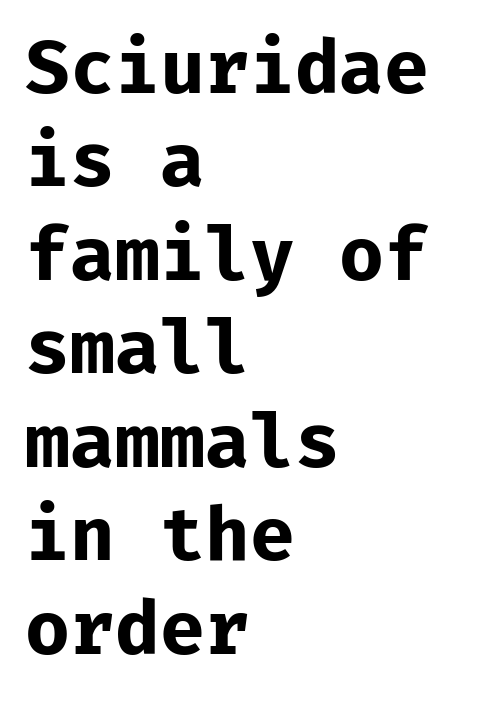
{"serif": "no", "italic": "no", "bold": "yes", "weight": "bold", "width": "normal", "stroke_contrast": "low", "x_height": "medium", "underline": "no", "align": "left", "line_spacing": "normal", "line_spacing_ratio": 1.28, "letter_spacing": "normal", "letter_spacing_em": 0.0, "glyph_px": 73}
